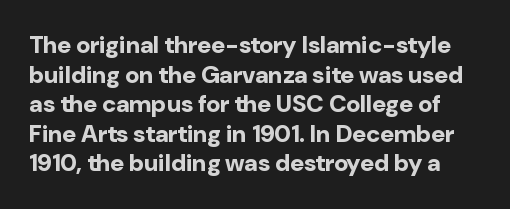
{"italic": "no", "bold": "yes", "underline": "no", "line_spacing_ratio": 1.23, "letter_spacing": "normal", "letter_spacing_em": 0.0, "glyph_px": 24}
